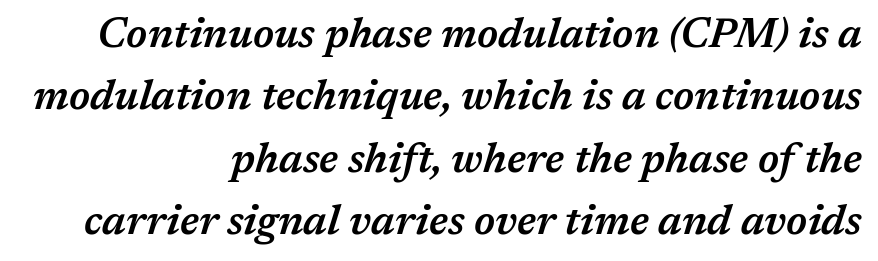
The image shows 41 px semibold type, italic (leaning right); set right-aligned, normal line spacing (1.52x), normal letter spacing, not underlined; medium stroke contrast and a medium x-height.
